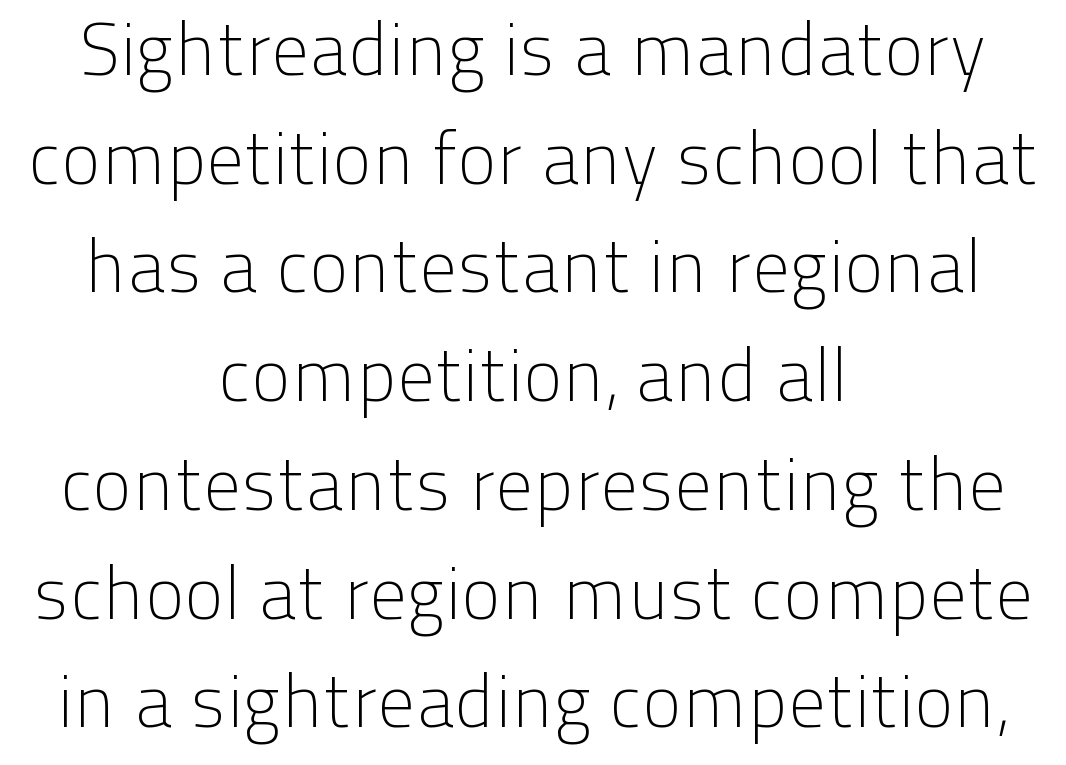
Q: Is the text bold? A: No.
Q: Is the text italic (slanted)? A: No, it is upright.
Q: Is the typeface a serif or a sans-serif typeface? A: Sans-serif.
Q: Is the text underlined? A: No.
Q: How is the paragraph aligned? A: Centered.
Q: Is the spacing between letters normal or unusually wide? A: Normal.
Q: Is the spacing between lines tight, normal or loose? A: Normal.
Q: Width (condensed, normal, or wide)? A: Normal.
Q: Stroke contrast? A: Low.
Q: x-height? A: Medium.
Q: Monospaced? A: No.
